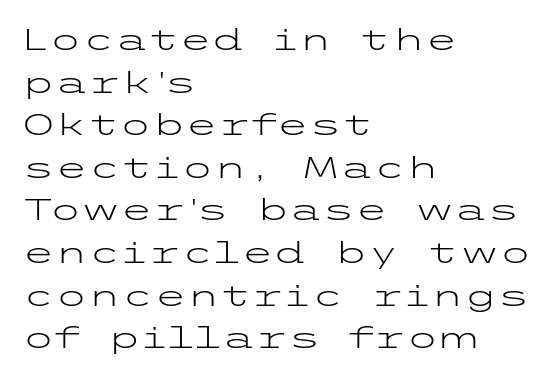
Q: Is the text bold? A: No.
Q: Is the text italic (slanted)? A: No, it is upright.
Q: Is the typeface a serif or a sans-serif typeface? A: Sans-serif.
Q: Is the text underlined? A: No.
Q: How is the paragraph aligned? A: Left-aligned.
Q: Is the spacing between letters normal or unusually wide? A: Normal.
Q: Is the spacing between lines tight, normal or loose? A: Normal.
Q: Width (condensed, normal, or wide)? A: Wide.
Q: Stroke contrast? A: Low.
Q: x-height? A: Medium.
